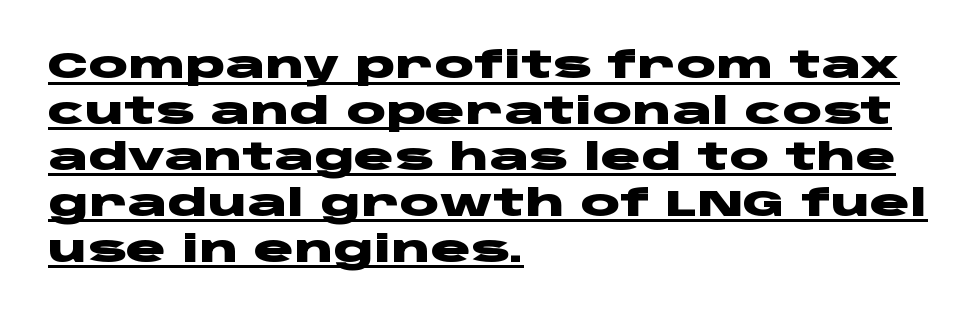
Q: Is the text bold? A: Yes.
Q: Is the text italic (slanted)? A: No, it is upright.
Q: Is the typeface a serif or a sans-serif typeface? A: Sans-serif.
Q: Is the text underlined? A: Yes.
Q: How is the paragraph aligned? A: Left-aligned.
Q: Is the spacing between letters normal or unusually wide? A: Normal.
Q: Width (condensed, normal, or wide)? A: Wide.
Q: Stroke contrast? A: Low.
Q: x-height? A: Large.
Q: Monospaced? A: No.
